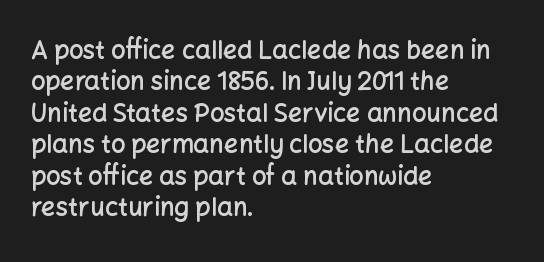
Has an underline been added? It has not. Nobody touched the tracking dial on this one. The rendering uses a semibold face; strokes are thickened but not to full bold. Style check: upright. Normally led — the rows are evenly, conventionally spaced.
